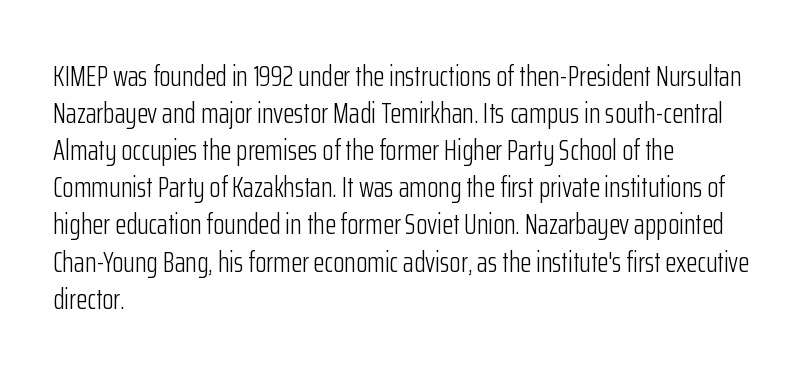
{"serif": "no", "italic": "no", "bold": "no", "weight": "light", "width": "condensed", "stroke_contrast": "low", "x_height": "medium", "monospaced": "no", "underline": "no", "align": "left", "line_spacing": "normal", "line_spacing_ratio": 1.28, "letter_spacing": "normal", "letter_spacing_em": 0.0, "glyph_px": 29}
